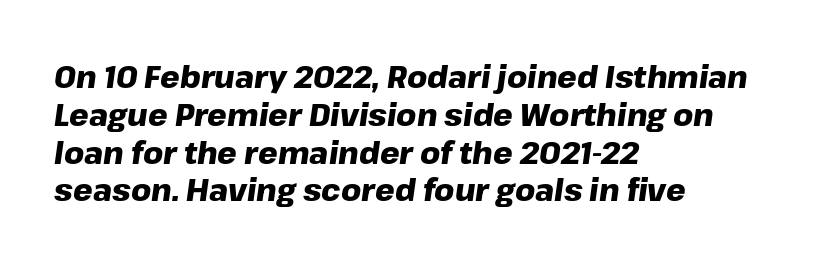
The image shows 31 px heavy type, italic (leaning right); set left-aligned, line spacing 1.22x, normal letter spacing, not underlined; low stroke contrast and a medium x-height.
